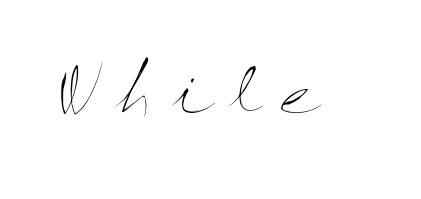
{"bold": "no", "weight": "thin", "width": "wide", "stroke_contrast": "medium", "x_height": "medium", "monospaced": "no", "underline": "no", "letter_spacing": "wide", "letter_spacing_em": 0.28, "glyph_px": 62}
